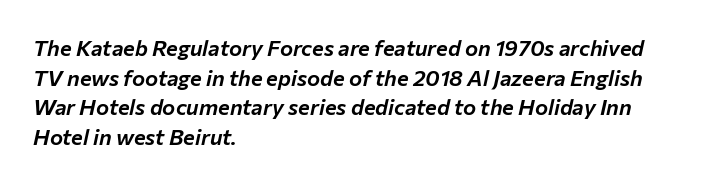
{"italic": "yes", "lean": "right", "slant_degrees": 12, "underline": "no", "align": "left", "line_spacing": "normal", "line_spacing_ratio": 1.35, "letter_spacing": "normal", "letter_spacing_em": 0.0, "glyph_px": 22}
